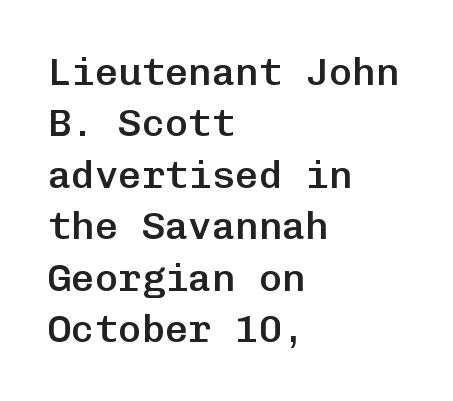
Q: Is the text bold? A: Semi-bold.
Q: Is the text italic (slanted)? A: No, it is upright.
Q: Is the typeface a serif or a sans-serif typeface? A: Sans-serif.
Q: Is the text underlined? A: No.
Q: How is the paragraph aligned? A: Left-aligned.
Q: Is the spacing between letters normal or unusually wide? A: Normal.
Q: Is the spacing between lines tight, normal or loose? A: Normal.
Q: Width (condensed, normal, or wide)? A: Normal.
Q: Stroke contrast? A: Low.
Q: x-height? A: Medium.
Q: Monospaced? A: Yes.
